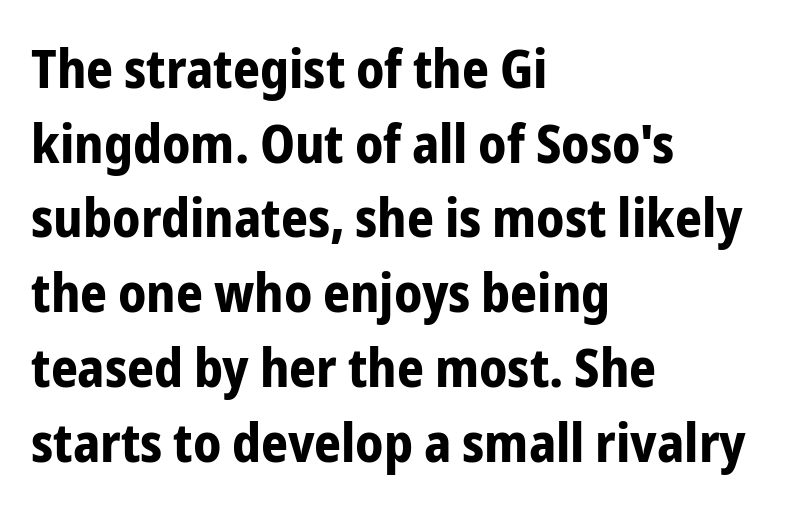
The image shows 53 px bold, condensed sans-serif type, upright; set left-aligned, normal line spacing (1.41x), normal letter spacing, not underlined; low stroke contrast and a medium x-height.
